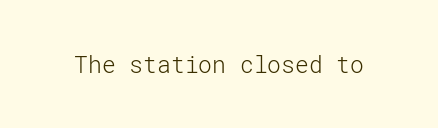
Q: Is the text bold? A: No.
Q: Is the text italic (slanted)? A: No, it is upright.
Q: Is the text underlined? A: No.
Q: Is the spacing between letters normal or unusually wide? A: Normal.
